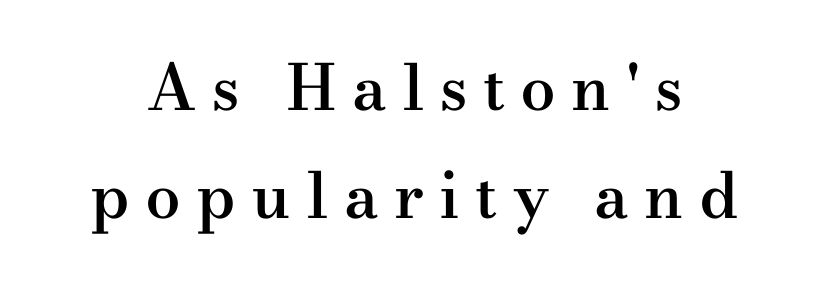
The font's upright variant was chosen for this text. Unmarked baselines from the first word to the last. Varying glyph widths throughout — classic text-font behaviour. Serif or sans? Serif — the stroke terminals have little feet.
